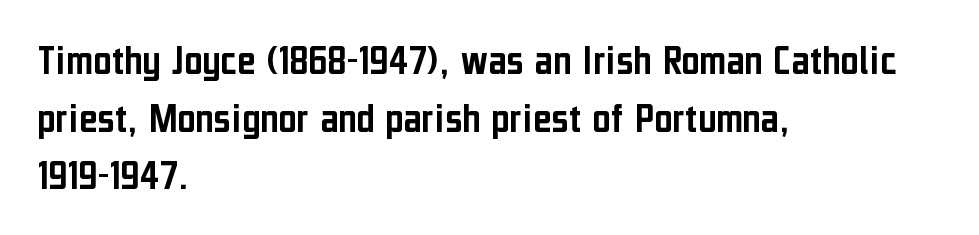
The image shows 44 px condensed sans-serif type, upright; set left-aligned, normal line spacing (1.31x), normal letter spacing, not underlined; low stroke contrast and a medium x-height.
